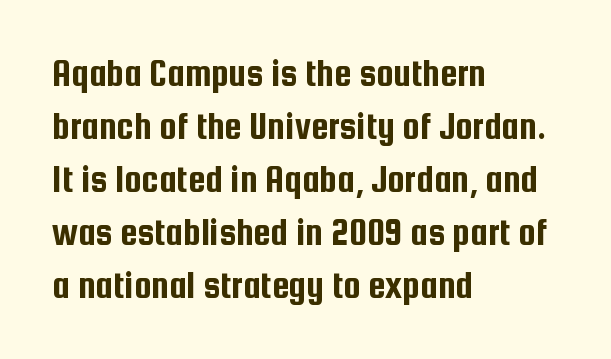
Q: Is the text italic (slanted)? A: No, it is upright.
Q: Is the typeface a serif or a sans-serif typeface? A: Sans-serif.
Q: Is the text underlined? A: No.
Q: How is the paragraph aligned? A: Left-aligned.
Q: Is the spacing between letters normal or unusually wide? A: Normal.
Q: Is the spacing between lines tight, normal or loose? A: Normal.
Q: Width (condensed, normal, or wide)? A: Condensed.
Q: Stroke contrast? A: Low.
Q: x-height? A: Medium.
Q: Monospaced? A: No.
